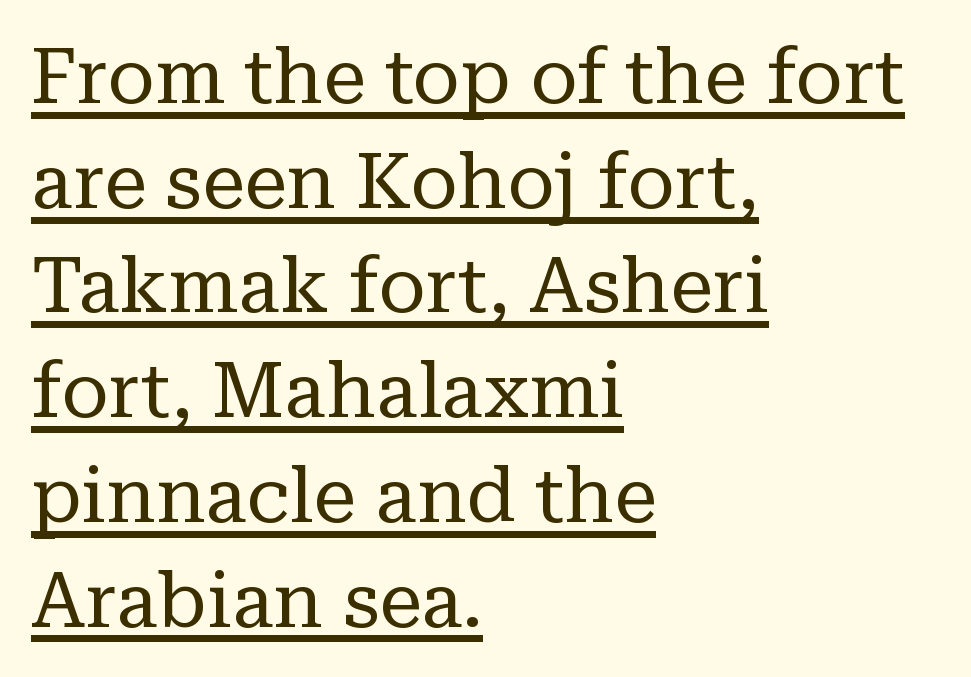
These lines stack with their left ends in a neat column. The font sits on the lighter half of the weight spectrum, regular included. Students, observe: this is what conventionally led text looks like. Check the space under the baseline: a stroke is drawn there.
